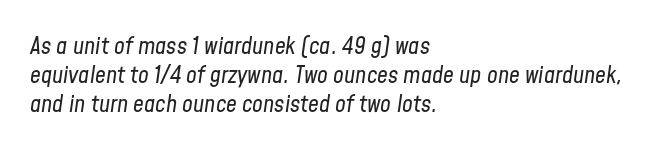
Q: Is the text bold? A: No.
Q: Is the text italic (slanted)? A: Yes, it leans right by about 8 degrees.
Q: Is the text underlined? A: No.
Q: How is the paragraph aligned? A: Left-aligned.
Q: Is the spacing between letters normal or unusually wide? A: Normal.
